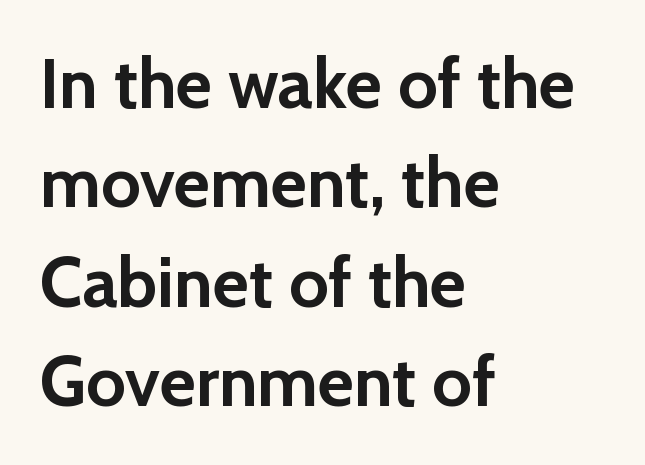
Q: Is the text bold? A: Yes.
Q: Is the text italic (slanted)? A: No, it is upright.
Q: Is the typeface a serif or a sans-serif typeface? A: Sans-serif.
Q: Is the text underlined? A: No.
Q: How is the paragraph aligned? A: Left-aligned.
Q: Is the spacing between letters normal or unusually wide? A: Normal.
Q: Is the spacing between lines tight, normal or loose? A: Normal.
Q: Width (condensed, normal, or wide)? A: Normal.
Q: Stroke contrast? A: Low.
Q: x-height? A: Medium.
Q: Monospaced? A: No.
